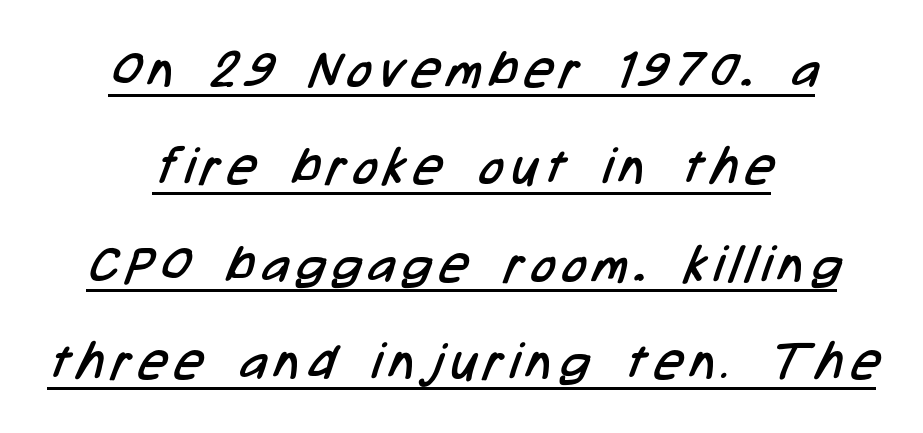
The image shows 50 px regular-weight, condensed sans-serif type; set centered, loose line spacing (1.95x), underlined; low stroke contrast and a medium x-height.
